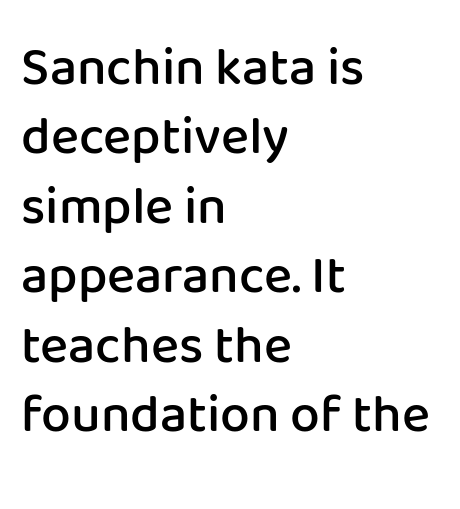
The typesetter chose a ragged-right arrangement here. Look at the bottom of the vertical strokes: they stop flat, with no serifs. Line spacing here is normal. Every letter is mildly thick-stroked: semibold rather than bold. Think of a printed novel: that variable character pitch is what you see here. The letters sit at their default tracking, neither squeezed nor spread.
